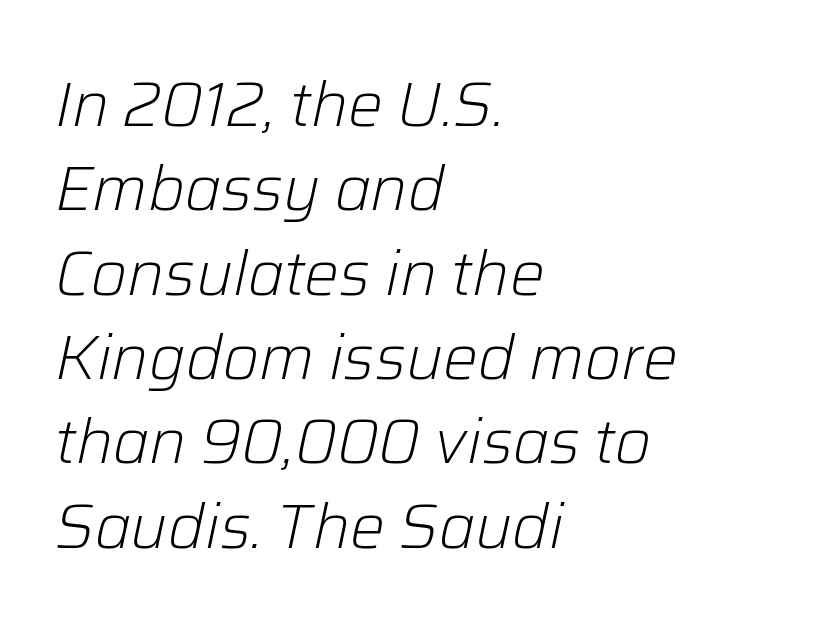
The face used here is proportionally spaced, like ordinary book or web type. Regular leading. Line starts are locked; line ends wander. Observe the lean: these are italic letterforms. Between one letter and the next there's only the usual sliver of space.
